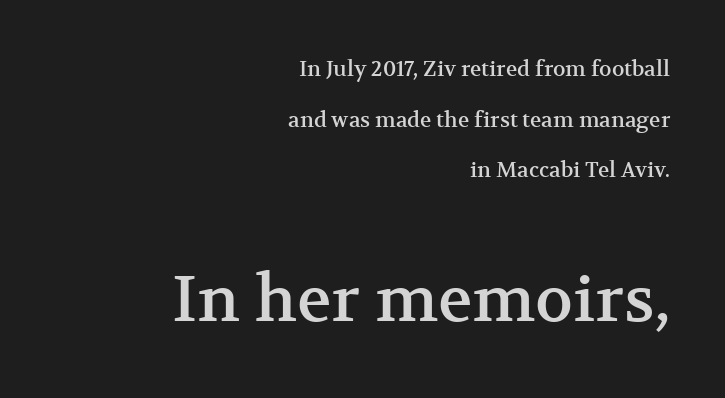
{"serif": "yes", "italic": "no", "width": "normal", "stroke_contrast": "medium", "x_height": "medium", "monospaced": "no", "underline": "no", "align": "right", "line_spacing": "loose", "line_spacing_ratio": 2.41, "letter_spacing": "normal", "letter_spacing_em": 0.0, "larger_block": "second", "size_ratio": 3.05, "glyph_px": 64}
